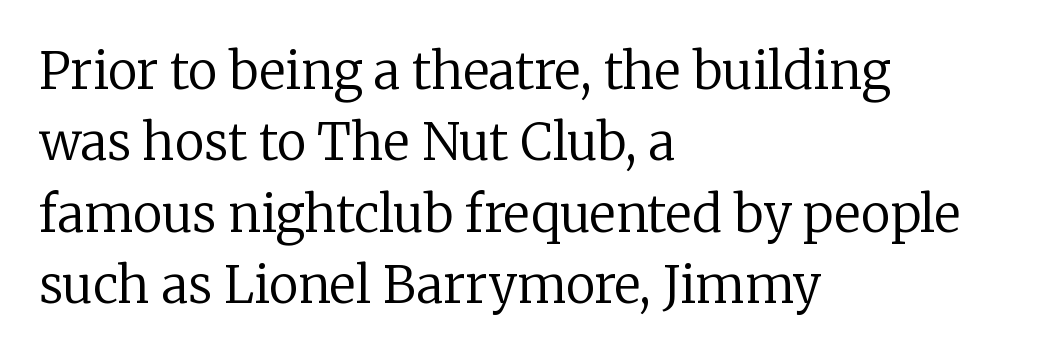
{"serif": "yes", "italic": "no", "bold": "no", "weight": "regular", "width": "normal", "stroke_contrast": "low", "x_height": "medium", "monospaced": "no", "underline": "no", "align": "left", "line_spacing": "normal", "line_spacing_ratio": 1.43, "letter_spacing": "normal", "letter_spacing_em": 0.0, "glyph_px": 50}
